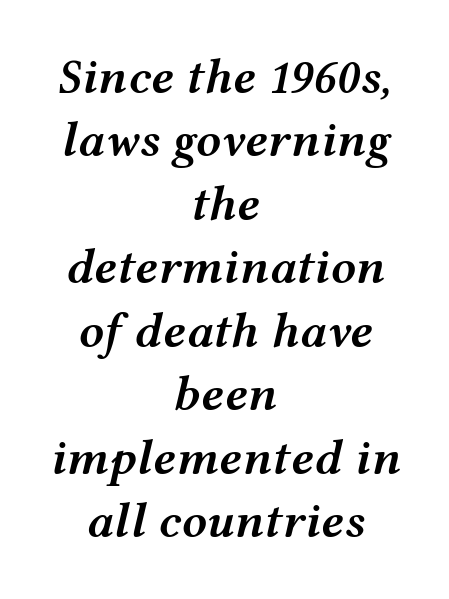
Style check: oblique. These lines are rendered in a variable-pitch font. I'd describe the lettering as semibold — firm but not a full bold. Glance below the letters and you will spot only blank space.
